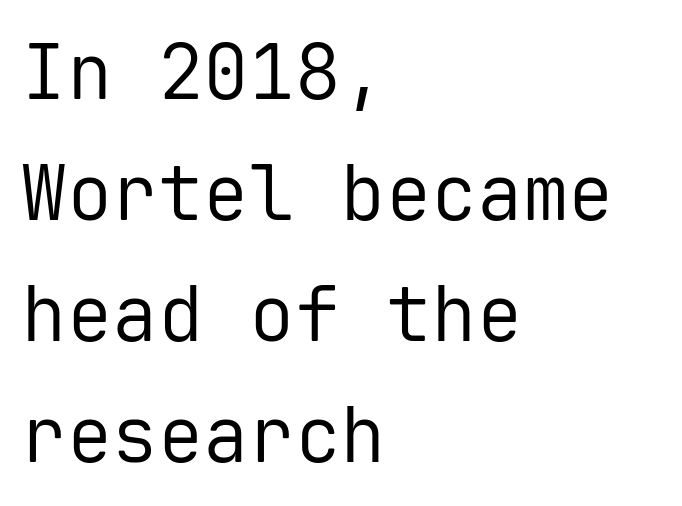
The image shows 76 px regular-weight sans-serif type, upright, monospaced; set left-aligned, normal line spacing (1.59x), normal letter spacing, not underlined; low stroke contrast and a medium x-height.
